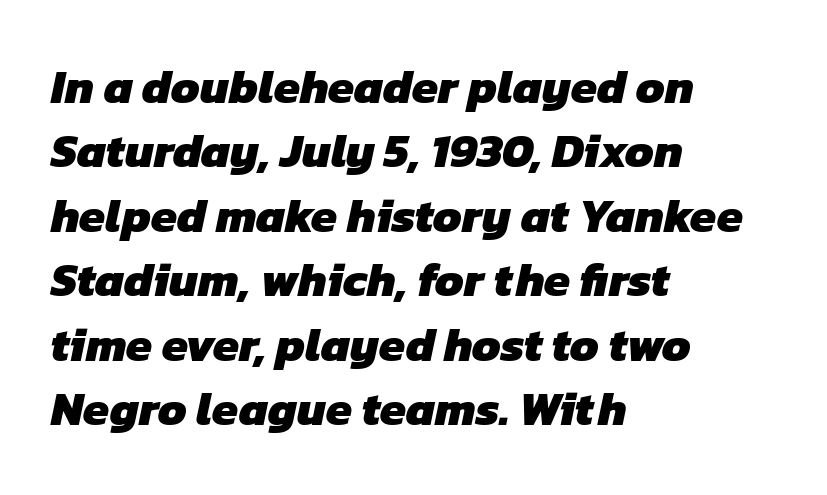
The image shows 47 px heavy sans-serif type; set left-aligned, normal line spacing (1.37x), normal letter spacing, not underlined; low stroke contrast and a medium x-height.
